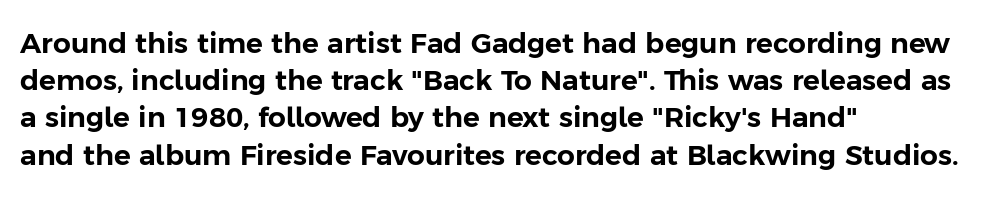
{"serif": "no", "italic": "no", "width": "normal", "stroke_contrast": "low", "x_height": "medium", "monospaced": "no", "underline": "no", "align": "left", "line_spacing": "normal", "line_spacing_ratio": 1.33, "letter_spacing": "normal", "letter_spacing_em": 0.0, "glyph_px": 28}
